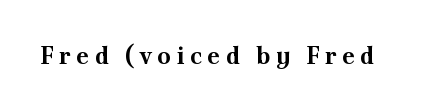
Posture: straight, roman, zero tilt. Rule under the text: the space is simply empty. Tracking value appears strongly positive — letters spread wide. Pretty heavy lettering here — definitely bold.
